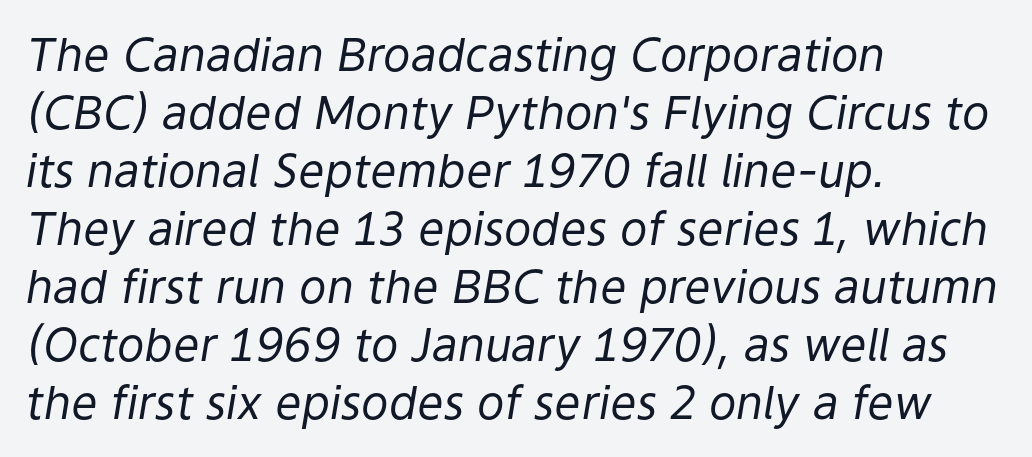
Q: Is the text bold? A: No.
Q: Is the text italic (slanted)? A: Yes, it leans right by about 9 degrees.
Q: Is the text underlined? A: No.
Q: How is the paragraph aligned? A: Left-aligned.
Q: Is the spacing between letters normal or unusually wide? A: Normal.
Q: Is the spacing between lines tight, normal or loose? A: Normal.
Q: Width (condensed, normal, or wide)? A: Normal.
Q: Stroke contrast? A: Low.
Q: x-height? A: Medium.
Q: Monospaced? A: No.
